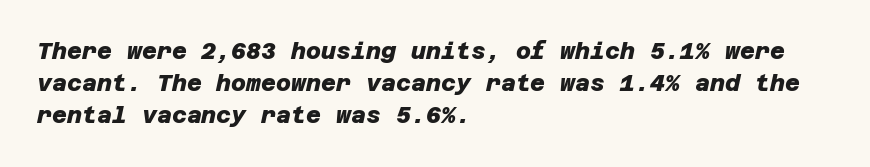
The paragraph shown leans on its left margin. The block of text has a typical density, with ordinary space between rows. Tracking value appears to be zero — textbook default spacing. Nobody drew a line under any word here. The typesetting leans heavy: a genuine bold.
